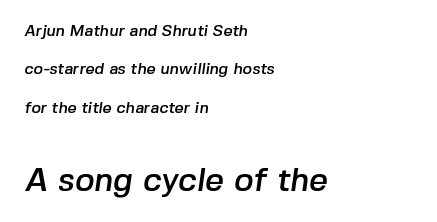
Q: Is the typeface a serif or a sans-serif typeface? A: Sans-serif.
Q: Is the text underlined? A: No.
Q: How is the paragraph aligned? A: Left-aligned.
Q: Is the spacing between letters normal or unusually wide? A: Normal.
Q: Is the spacing between lines tight, normal or loose? A: Loose.
Q: Which block of text is set in a larger size, the first (top) or the second (bottom)? A: The second (bottom) one.
Q: Width (condensed, normal, or wide)? A: Normal.
Q: Stroke contrast? A: Low.
Q: x-height? A: Medium.
Q: Monospaced? A: No.
